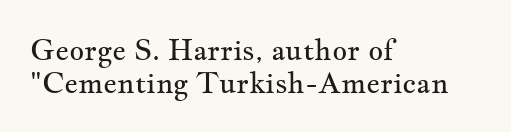
{"serif": "yes", "italic": "no", "bold": "no", "weight": "regular", "width": "wide", "stroke_contrast": "medium", "x_height": "small", "monospaced": "no", "underline": "no", "align": "left", "line_spacing": "tight", "line_spacing_ratio": 1.13, "letter_spacing": "normal", "letter_spacing_em": 0.0, "glyph_px": 29}
